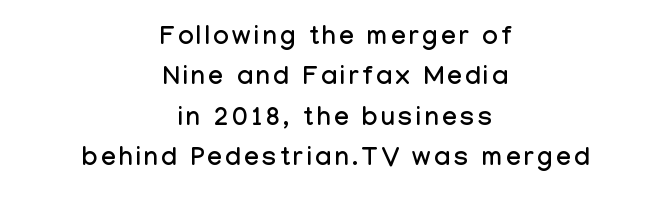
Q: Is the text italic (slanted)? A: No, it is upright.
Q: Is the text underlined? A: No.
Q: How is the paragraph aligned? A: Centered.
Q: Is the spacing between lines tight, normal or loose? A: Normal.
